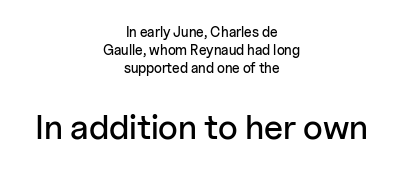
The image shows 35 px sans-serif type, upright; set centered, normal line spacing (1.29x), normal letter spacing, not underlined; the second (bottom) block is 2.5x larger; low stroke contrast and a medium x-height.
